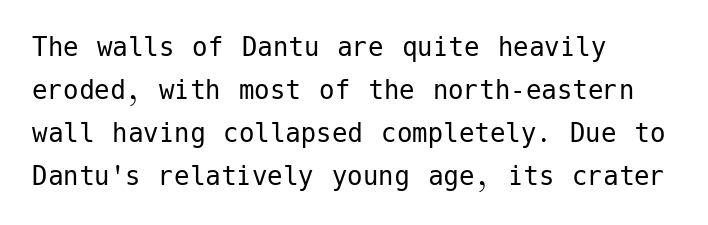
{"serif": "no", "italic": "no", "bold": "no", "weight": "regular", "width": "normal", "stroke_contrast": "low", "x_height": "medium", "underline": "no", "align": "left", "line_spacing": "normal", "line_spacing_ratio": 1.39, "letter_spacing": "normal", "letter_spacing_em": 0.0, "glyph_px": 31}
